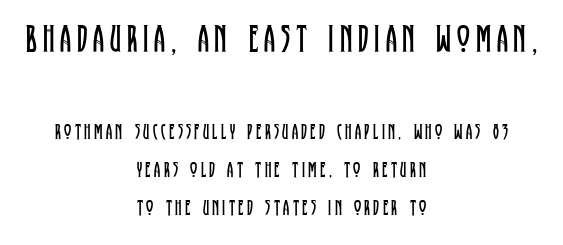
{"serif": "yes", "italic": "no", "bold": "no", "weight": "regular", "width": "condensed", "stroke_contrast": "low", "x_height": "large", "monospaced": "no", "underline": "no", "align": "center", "line_spacing_ratio": 1.72, "larger_block": "first", "size_ratio": 1.77, "glyph_px": 39}
